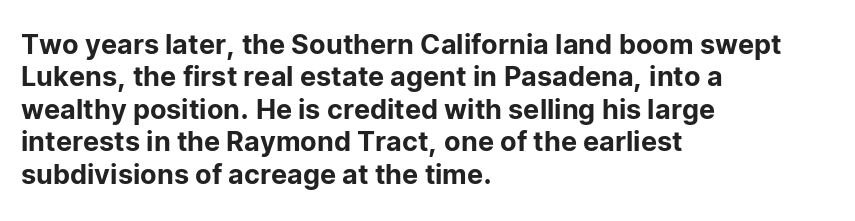
Q: Is the text italic (slanted)? A: No, it is upright.
Q: Is the text underlined? A: No.
Q: How is the paragraph aligned? A: Left-aligned.
Q: Is the spacing between letters normal or unusually wide? A: Normal.
